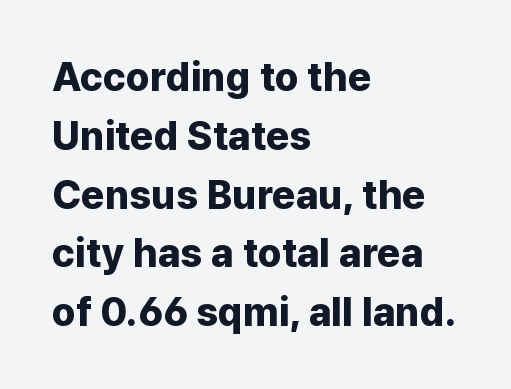
The image shows 40 px bold sans-serif type, upright; set left-aligned, normal line spacing (1.47x), normal letter spacing, not underlined; low stroke contrast and a medium x-height.
